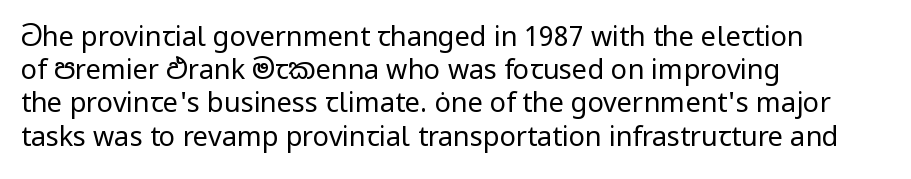
Q: Is the text bold? A: No.
Q: Is the text italic (slanted)? A: No, it is upright.
Q: Is the text underlined? A: No.
Q: How is the paragraph aligned? A: Left-aligned.
Q: Is the spacing between letters normal or unusually wide? A: Normal.
